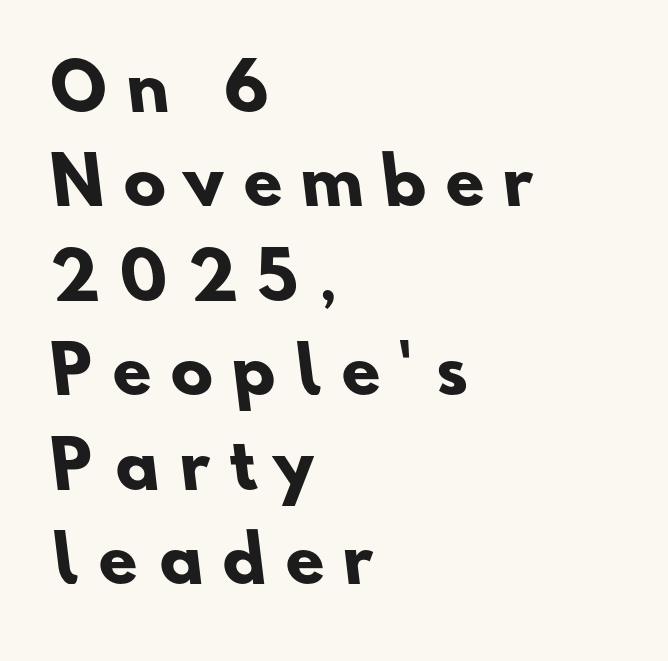
Q: Is the text bold? A: Yes.
Q: Is the typeface a serif or a sans-serif typeface? A: Sans-serif.
Q: Is the text underlined? A: No.
Q: How is the paragraph aligned? A: Left-aligned.
Q: Is the spacing between letters normal or unusually wide? A: Unusually wide.
Q: Is the spacing between lines tight, normal or loose? A: Normal.
Q: Width (condensed, normal, or wide)? A: Normal.
Q: Stroke contrast? A: Low.
Q: x-height? A: Small.
Q: Monospaced? A: No.
